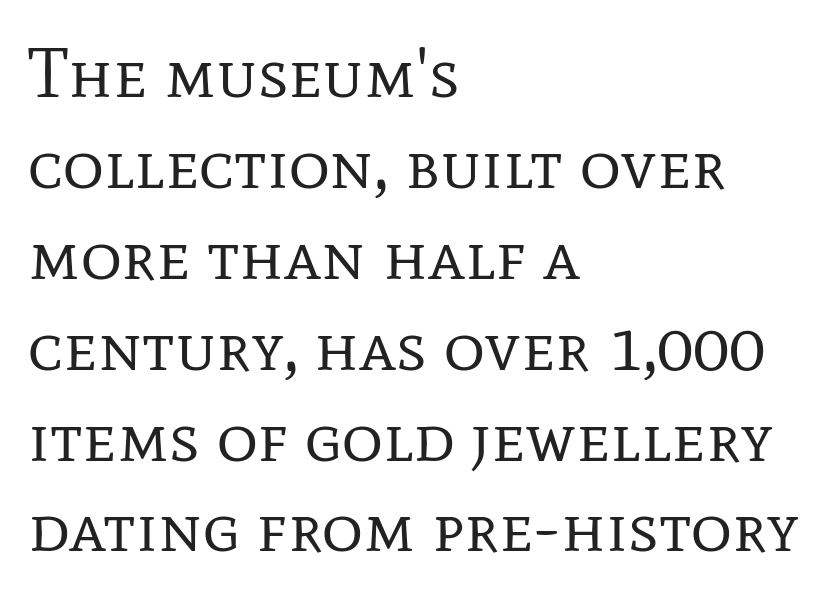
Stroke thickness stays within the range of a standard reading face or lighter. Note the varied advance widths — an 'i' is clearly narrower than an 'm'. Examine the stroke ends and you'll spot serifs. No extra tracking has been applied to these lines.
